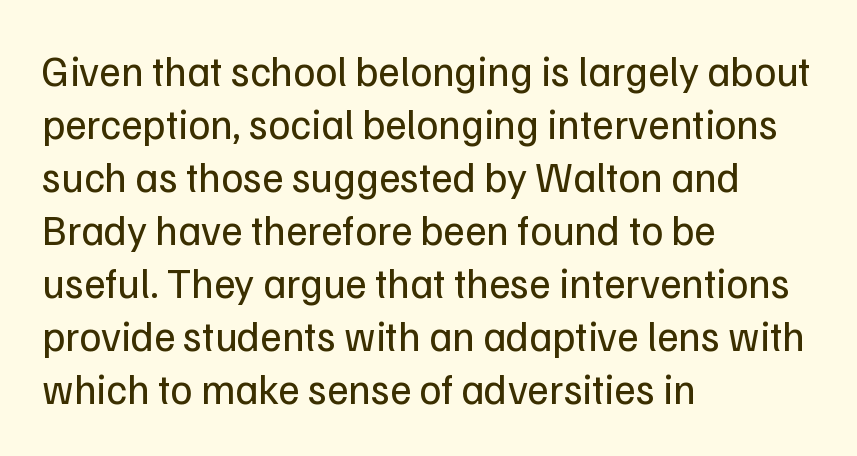
{"serif": "no", "italic": "no", "bold": "no", "weight": "regular", "width": "normal", "stroke_contrast": "low", "x_height": "medium", "monospaced": "no", "underline": "no", "align": "left", "line_spacing": "normal", "line_spacing_ratio": 1.26, "letter_spacing": "normal", "letter_spacing_em": 0.0, "glyph_px": 42}
